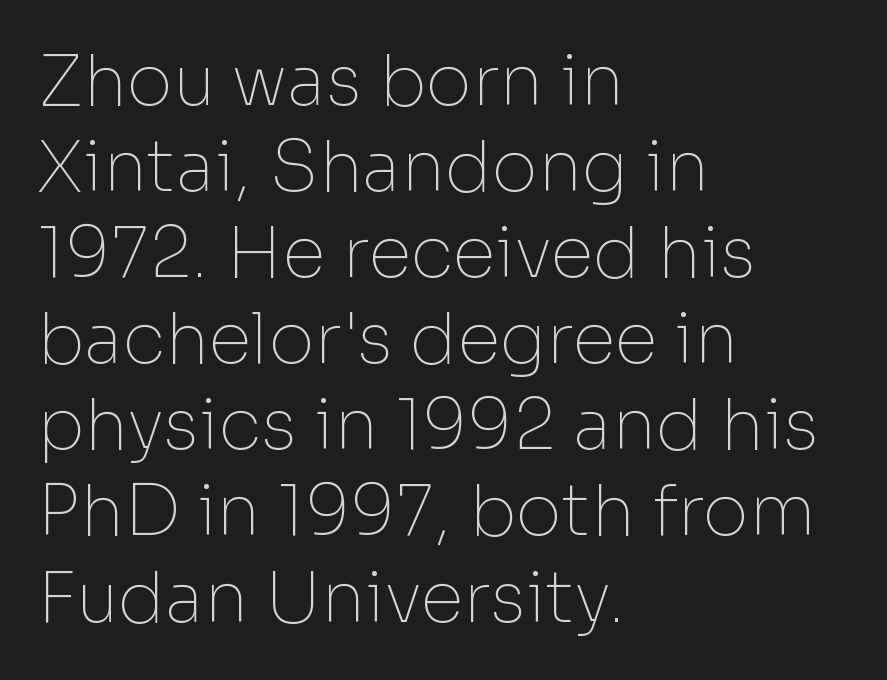
Vertical strokes here are truly vertical. Standard letterfit; no display-style spreading of the glyphs. The weight would be labelled regular, book, light, or lighter still. You could not count columns in this text — the font is proportionally spaced. In CSS terms this would be text-align: left.
